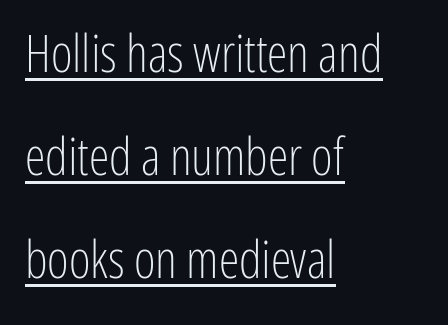
Baseline-to-baseline distance is far greater than the letter height. Do the characters align in a grid? No, the font is proportional. The face used here is a sans, in the tradition of grotesques and geometrics. The rendering keeps characters at their native spacing.
